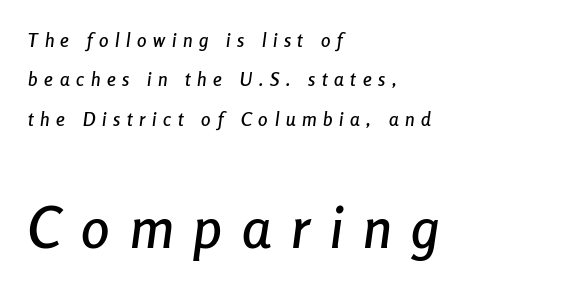
{"italic": "yes", "lean": "right", "slant_degrees": 8, "width": "condensed", "stroke_contrast": "low", "x_height": "medium", "monospaced": "no", "underline": "no", "align": "left", "line_spacing": "loose", "line_spacing_ratio": 2.07, "letter_spacing": "wide", "letter_spacing_em": 0.35, "larger_block": "second", "size_ratio": 3.0, "glyph_px": 57}
